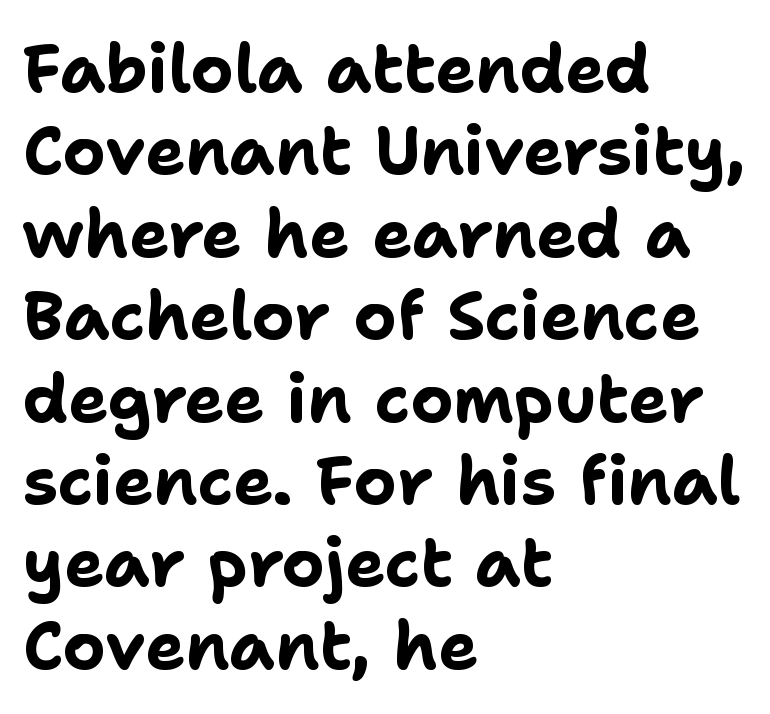
The specimen omits any rule beneath the text block's lines. All the whitespace from short lines collects on the right. The specimen reads as upright at a glance. A typesetter would call this proportional, since set widths differ per character.
